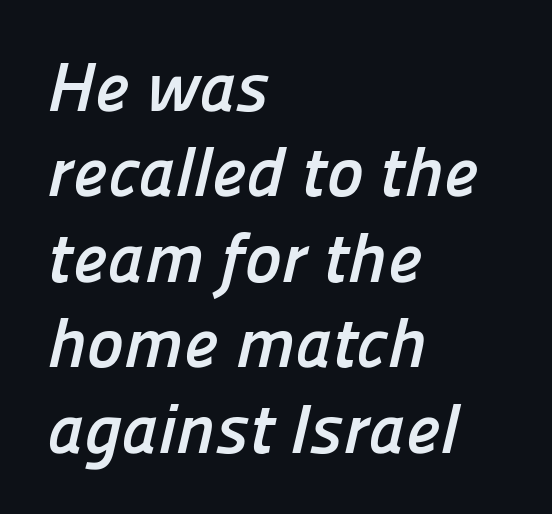
The characters display no serif detailing; their extremities are plain. Spacing between characters is what you'd get straight out of the box. These words are printed bold, with thick strokes throughout. All the whitespace from short lines collects on the right.
